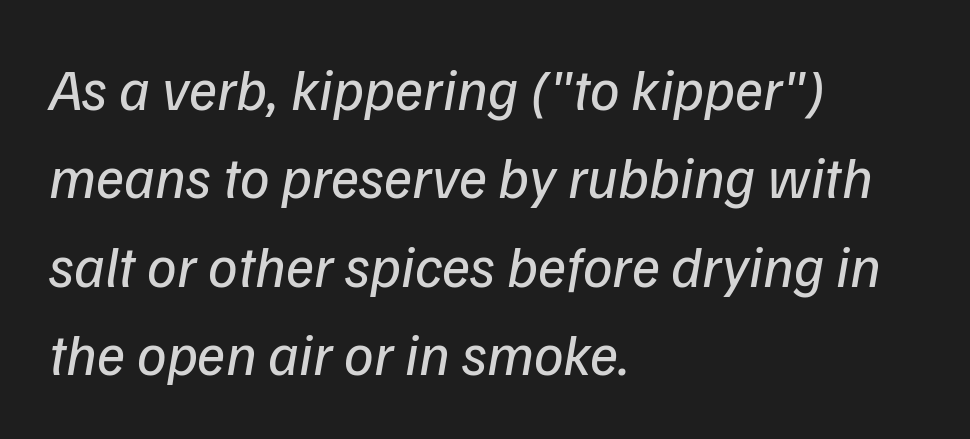
The image shows 59 px regular-weight type, italic (leaning right); set left-aligned, normal line spacing (1.5x), normal letter spacing, not underlined; low stroke contrast and a medium x-height.
